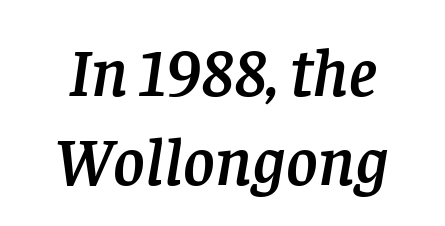
Visually the block forms a symmetrical silhouette, jagged on both flanks. Line spacing here is normal. Between one letter and the next there's only the usual sliver of space. Character widths vary here, with narrow letters taking less room than wide ones. Each row of text sits above clean, open space. Rendered with sloped, italic letterforms.
